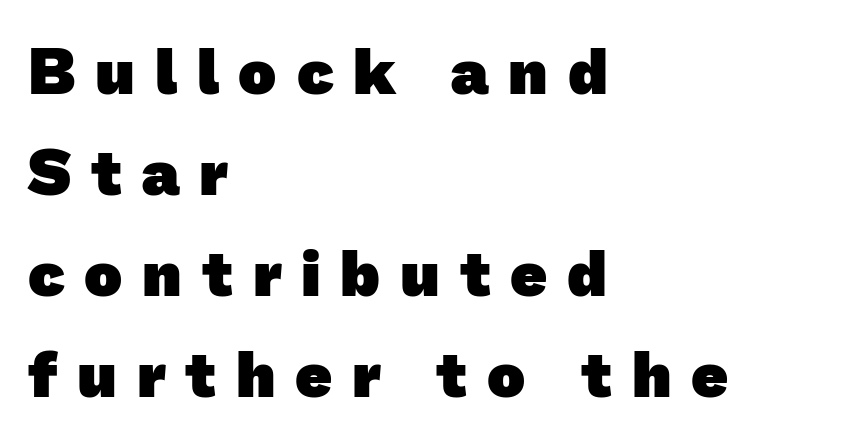
{"serif": "no", "bold": "yes", "weight": "heavy", "width": "normal", "stroke_contrast": "low", "x_height": "medium", "monospaced": "no", "underline": "no", "align": "left", "line_spacing": "normal", "line_spacing_ratio": 1.58, "letter_spacing": "wide", "letter_spacing_em": 0.31, "glyph_px": 64}
